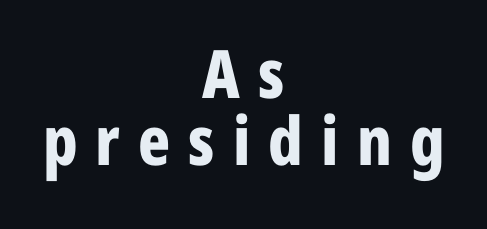
{"serif": "no", "italic": "no", "bold": "yes", "weight": "bold", "width": "condensed", "stroke_contrast": "low", "x_height": "medium", "monospaced": "no", "underline": "no", "align": "center", "line_spacing": "tight", "line_spacing_ratio": 1.0, "letter_spacing": "wide", "letter_spacing_em": 0.27, "glyph_px": 67}
